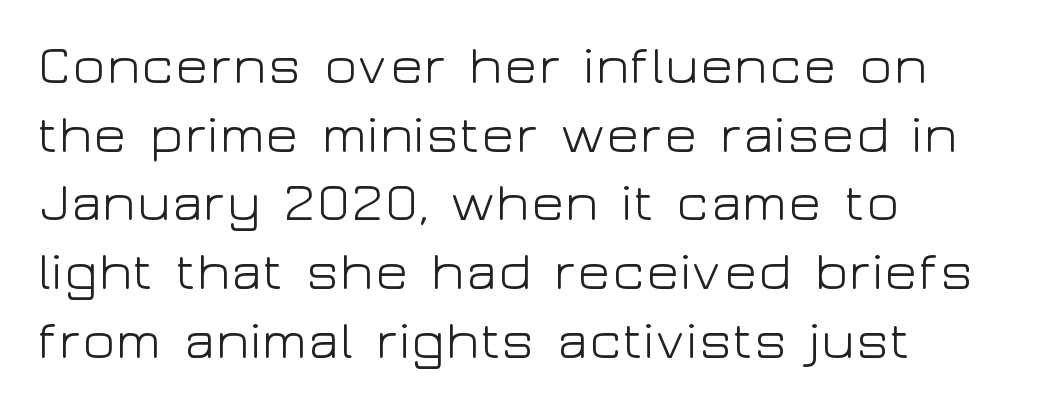
Is the letter spacing exaggerated? No — it looks like the ordinary default. The type family on display is of the sans-serif kind. Visually the block forms a straight wall on the left and a jagged coastline on the right. The area under the type is left untouched. On a weight scale, this lands at 450 or below. Does the leading feel generous? No, just average.
